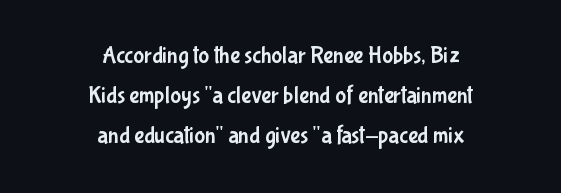
{"italic": "no", "underline": "no", "align": "center", "line_spacing_ratio": 1.74, "letter_spacing": "normal", "letter_spacing_em": 0.0, "glyph_px": 23}
